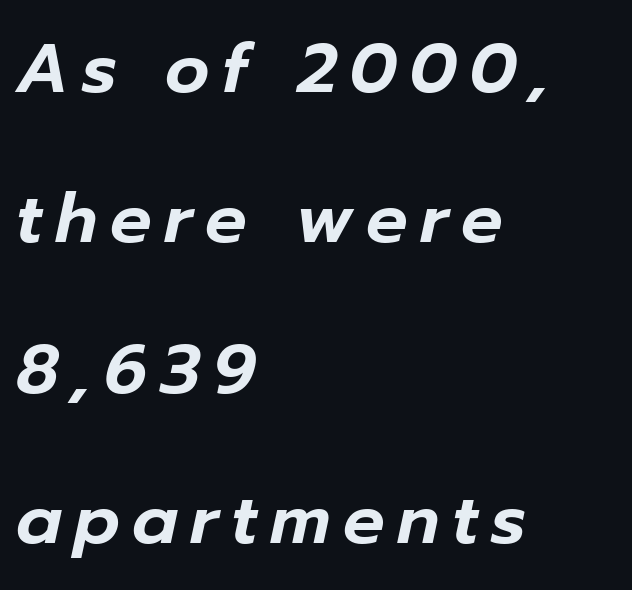
Is the block centered? No — it sits flush against the left margin. The line-height multiplier appears high, well above default. A bare baseline throughout the passage. Looking at the ascenders, they clearly lean.
